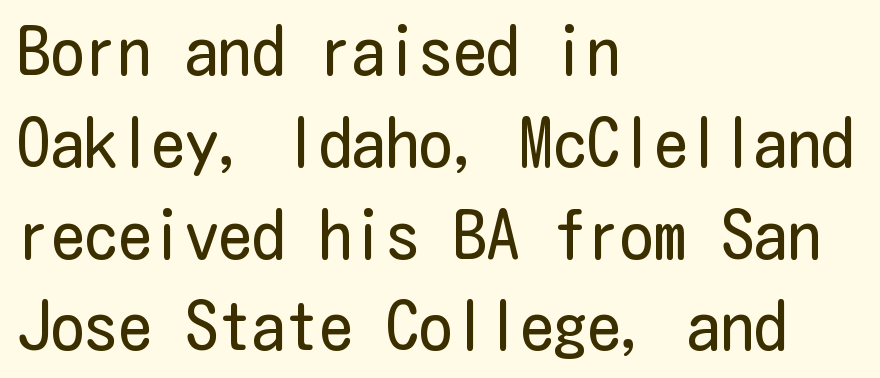
Q: Is the text bold? A: No.
Q: Is the text italic (slanted)? A: No, it is upright.
Q: Is the typeface a serif or a sans-serif typeface? A: Sans-serif.
Q: Is the text underlined? A: No.
Q: How is the paragraph aligned? A: Left-aligned.
Q: Is the spacing between letters normal or unusually wide? A: Normal.
Q: Is the spacing between lines tight, normal or loose? A: Normal.
Q: Width (condensed, normal, or wide)? A: Condensed.
Q: Stroke contrast? A: Low.
Q: x-height? A: Medium.
